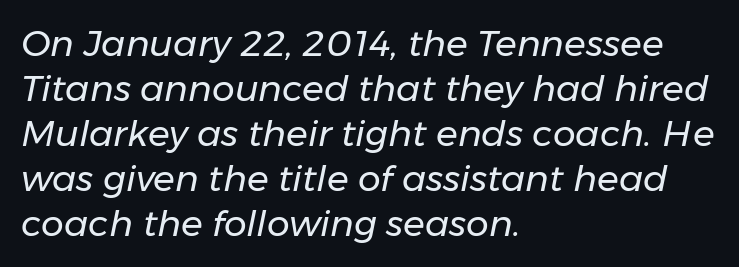
{"italic": "yes", "lean": "right", "slant_degrees": 11, "bold": "no", "weight": "regular", "width": "normal", "stroke_contrast": "low", "x_height": "medium", "monospaced": "no", "underline": "no", "align": "left", "line_spacing": "normal", "line_spacing_ratio": 1.25, "letter_spacing": "normal", "letter_spacing_em": 0.0, "glyph_px": 36}
